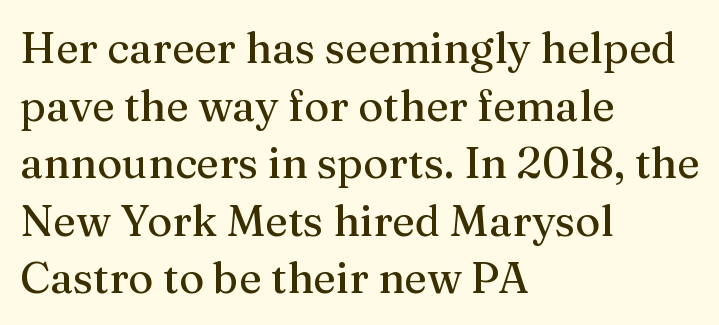
Students, note that the glyphs here touch the page at normal intervals. The space between consecutive lines is moderate. Has an underline been added? It has not. The font's upright variant was chosen for this text. Does the copy run flush right? No — it runs flush left.
